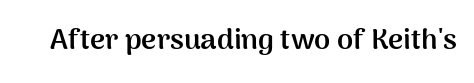
The image shows 29 px semibold sans-serif type, upright; set normal letter spacing, not underlined; medium stroke contrast and a medium x-height.
